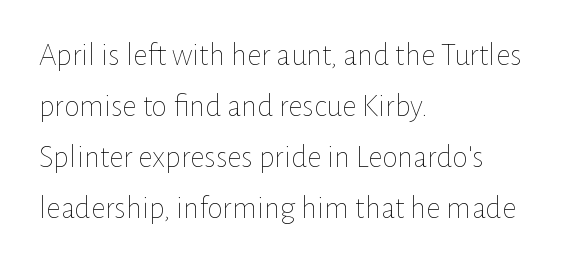
How would I describe the line gaps? Plain and ordinary. How are the letters spaced? Ordinarily, with no added tracking. Each row of text sits above clean, open space. Tall strokes in this sample are plumb rather than angled.
